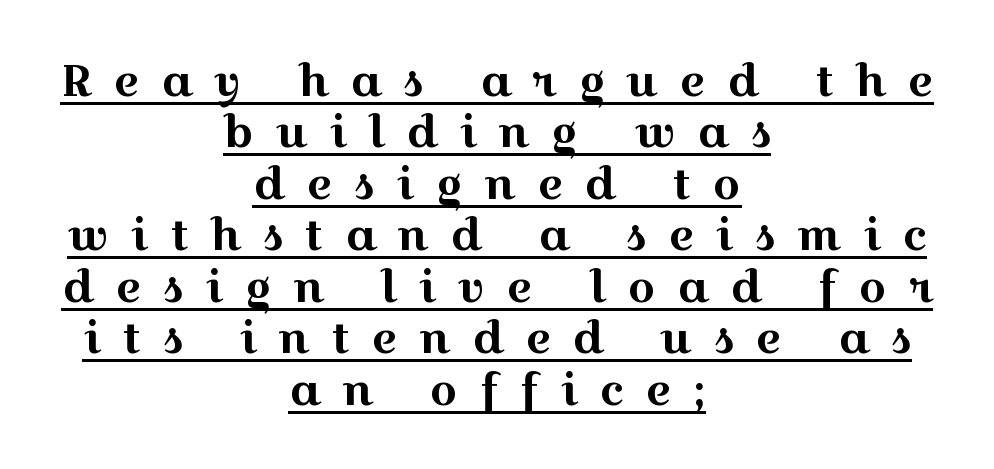
Looks like regular typesetting: each glyph gets only the width it needs. Ordinary non-slanted type is in use. The horizontal fit of the characters is loose and conspicuously gappy. Letterform terminals end in serifs throughout the passage. In CSS terms this would be text-align: center. Quick note: underline on.
